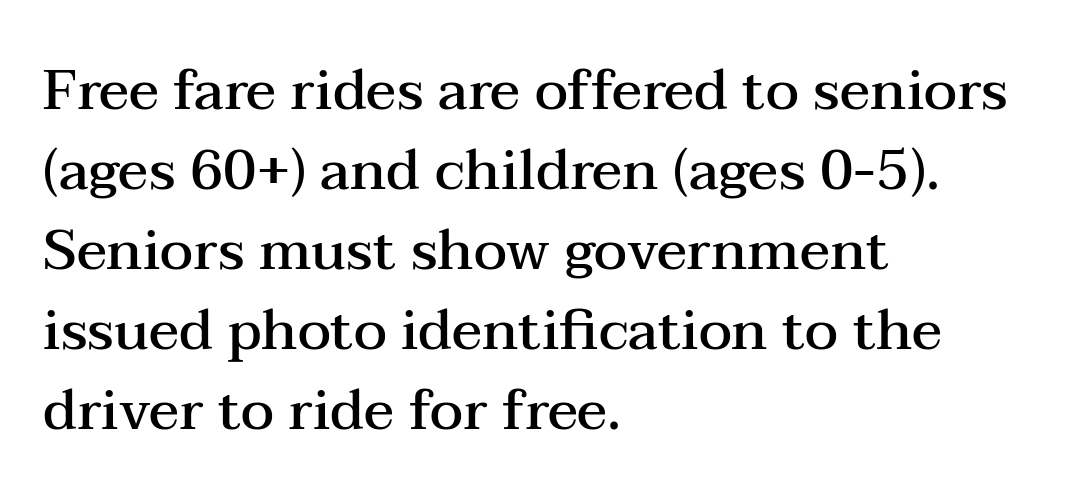
The image shows 56 px semibold, wide serif type, upright; set left-aligned, normal line spacing (1.43x), normal letter spacing, not underlined; medium stroke contrast and a medium x-height.
